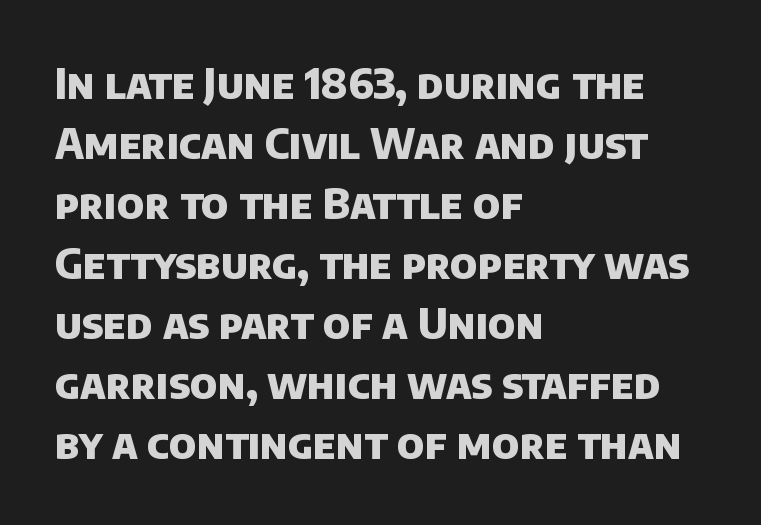
{"serif": "no", "bold": "yes", "weight": "heavy", "width": "normal", "stroke_contrast": "low", "x_height": "large", "monospaced": "no", "underline": "no", "align": "left", "line_spacing": "normal", "line_spacing_ratio": 1.43, "letter_spacing": "normal", "letter_spacing_em": 0.0, "glyph_px": 42}
